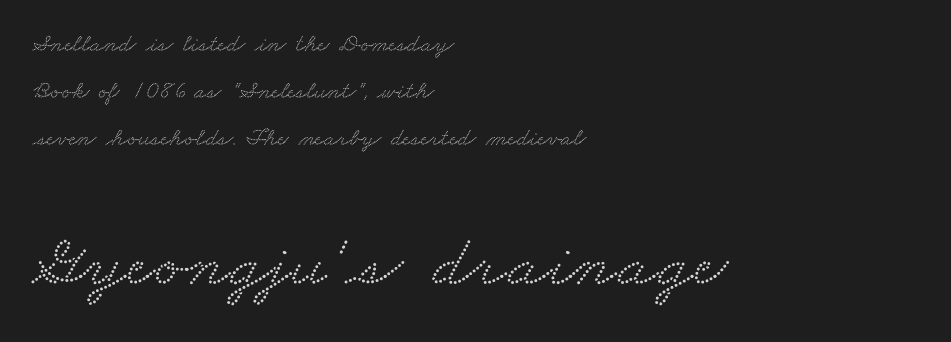
Q: Is the typeface a serif or a sans-serif typeface? A: Serif.
Q: Is the text underlined? A: No.
Q: How is the paragraph aligned? A: Left-aligned.
Q: Is the spacing between letters normal or unusually wide? A: Normal.
Q: Which block of text is set in a larger size, the first (top) or the second (bottom)? A: The second (bottom) one.
Q: Width (condensed, normal, or wide)? A: Wide.
Q: Stroke contrast? A: Medium.
Q: x-height? A: Small.
Q: Monospaced? A: No.
